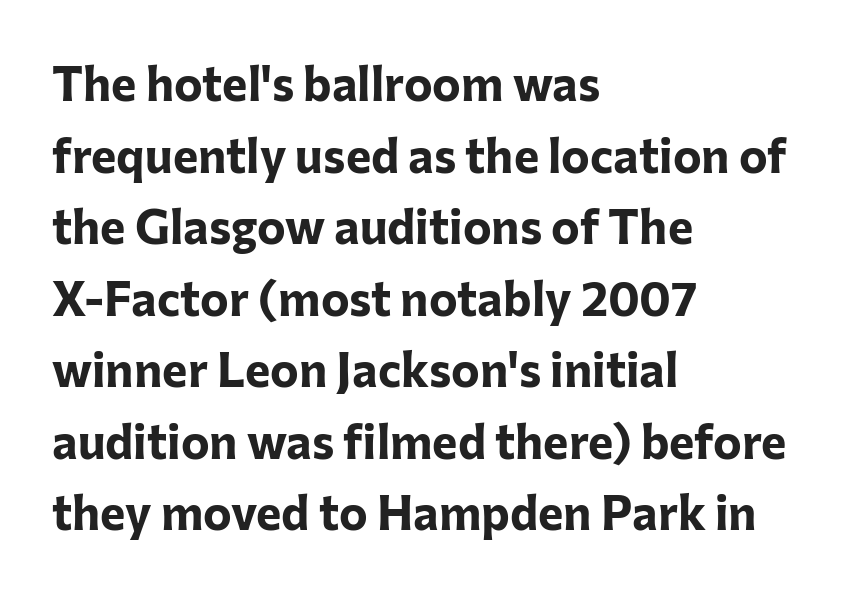
Line spacing here is normal. Tracking value appears to be zero — textbook default spacing. One-word summary of the alignment: left. A full-strength bold gives these letters their thick strokes.
